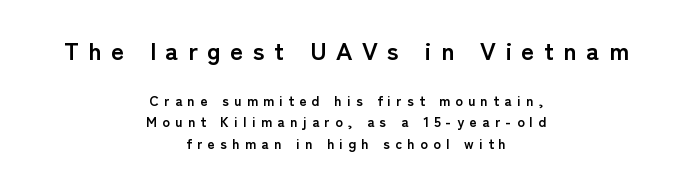
Anything drawn beneath the words? Only blank space. Weight: bold. In terms of letterspacing, this is a distinctly airy, spread setting. Notice how the passage keeps no hard edge, just a central spine. Reading top to bottom, the characters get smaller at the block break. When letters stand straight like this, we call the style roman or upright.
